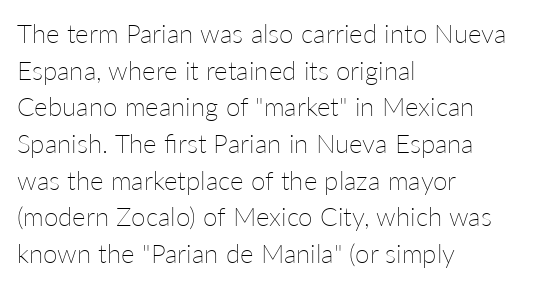
{"italic": "no", "bold": "no", "underline": "no", "align": "left", "line_spacing": "normal", "line_spacing_ratio": 1.41, "letter_spacing": "normal", "letter_spacing_em": 0.0, "glyph_px": 26}
